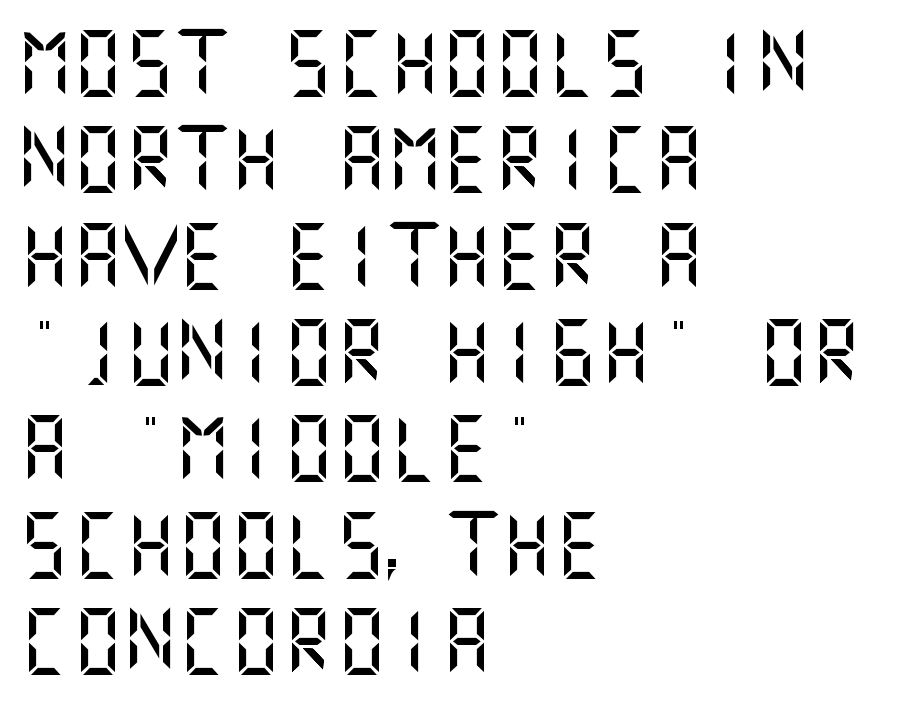
{"serif": "no", "italic": "no", "width": "normal", "stroke_contrast": "medium", "x_height": "large", "underline": "no", "align": "left", "line_spacing": "normal", "line_spacing_ratio": 1.46, "letter_spacing": "normal", "letter_spacing_em": 0.0, "glyph_px": 66}
